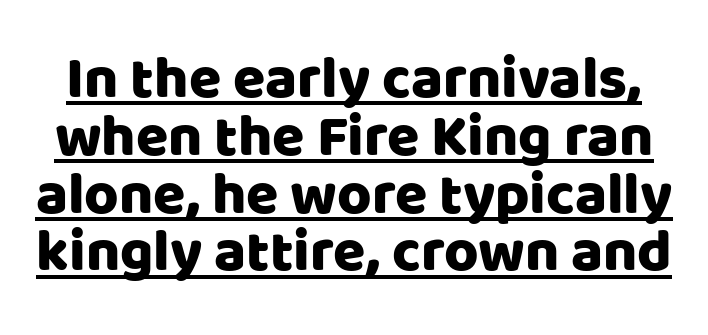
Examine the stroke ends and you'll find no serifs. The rendering keeps characters at their native spacing. A rule runs beneath these lines of type. Vertically, the passage feels compressed, each row crowding the next.
